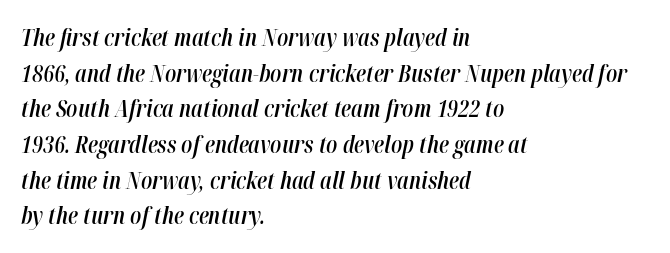
{"italic": "yes", "lean": "right", "slant_degrees": 12, "bold": "semi", "underline": "no", "align": "left", "line_spacing": "normal", "line_spacing_ratio": 1.55, "letter_spacing": "normal", "letter_spacing_em": 0.0, "glyph_px": 23}
